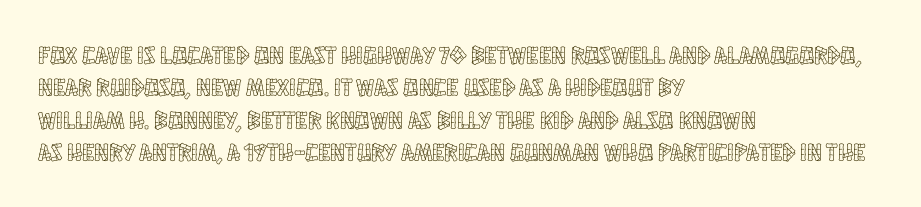
Is there much room between lines? A standard amount, neither cramped nor airy. The passage shown is not underscored anywhere. Visually the block forms a straight wall on the left and a jagged coastline on the right. The lettering holds an erect, upright posture throughout. This rendering leaves character spacing at its baseline value.
